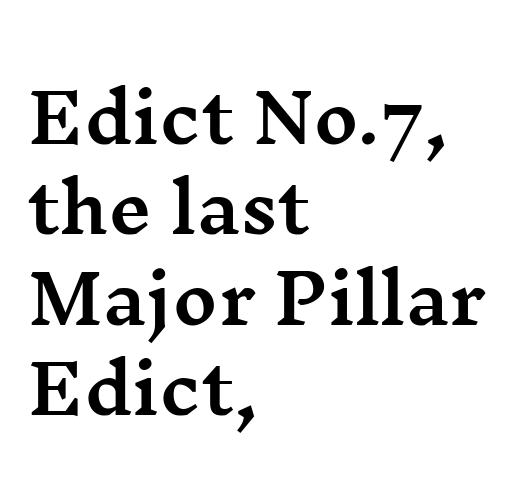
The image shows 68 px wide serif type, upright; set left-aligned, normal line spacing (1.33x), normal letter spacing, not underlined; medium stroke contrast and a medium x-height.
